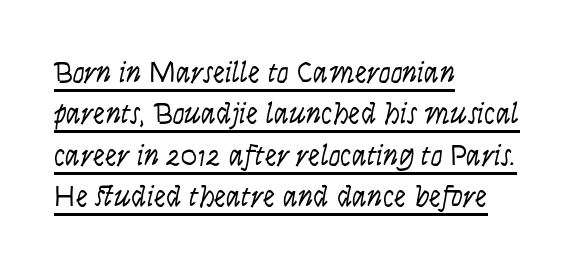
{"serif": "no", "bold": "no", "weight": "light", "width": "condensed", "stroke_contrast": "low", "x_height": "large", "monospaced": "no", "underline": "yes", "align": "left", "line_spacing": "normal", "line_spacing_ratio": 1.38, "letter_spacing": "normal", "letter_spacing_em": 0.0, "glyph_px": 30}
